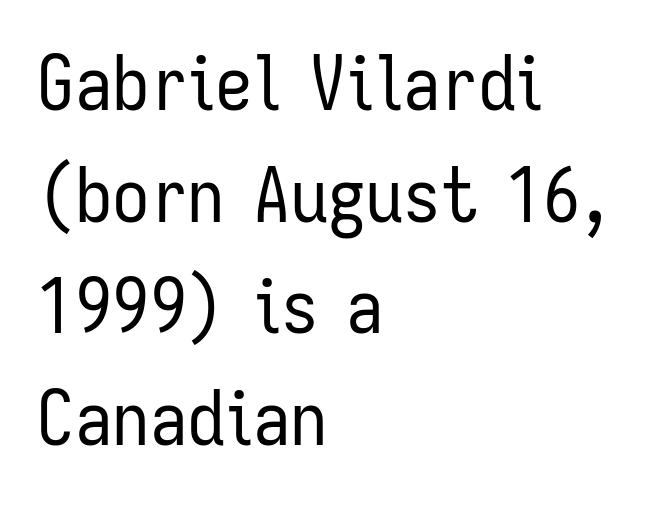
{"serif": "no", "italic": "no", "bold": "no", "weight": "regular", "width": "condensed", "stroke_contrast": "low", "x_height": "medium", "monospaced": "no", "underline": "no", "align": "left", "line_spacing": "normal", "line_spacing_ratio": 1.49, "letter_spacing": "normal", "letter_spacing_em": 0.0, "glyph_px": 75}
